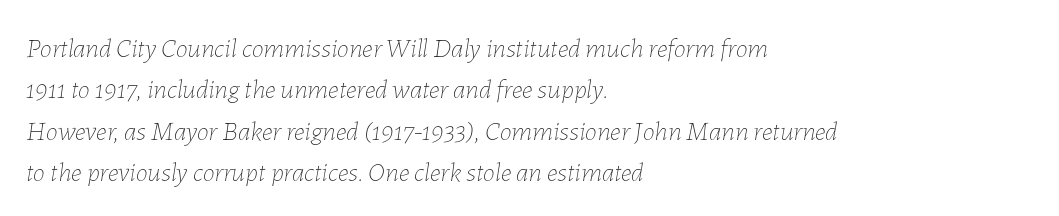
Q: Is the text bold? A: No.
Q: Is the text italic (slanted)? A: Yes, it leans right by about 7 degrees.
Q: Is the text underlined? A: No.
Q: How is the paragraph aligned? A: Left-aligned.
Q: Is the spacing between letters normal or unusually wide? A: Normal.
Q: Is the spacing between lines tight, normal or loose? A: Normal.
